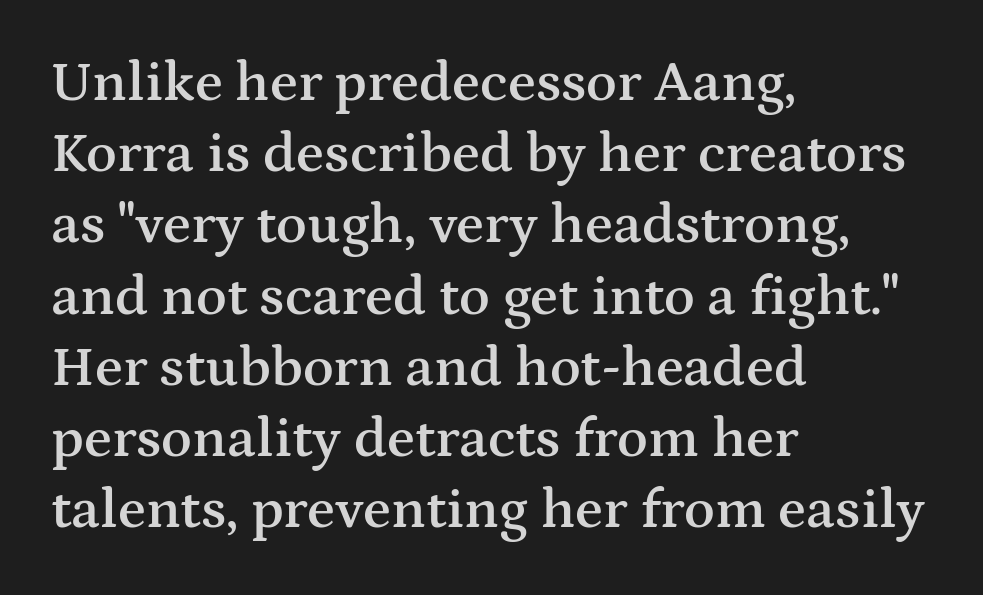
Q: Is the text bold? A: Semi-bold.
Q: Is the text italic (slanted)? A: No, it is upright.
Q: Is the typeface a serif or a sans-serif typeface? A: Serif.
Q: Is the text underlined? A: No.
Q: How is the paragraph aligned? A: Left-aligned.
Q: Is the spacing between letters normal or unusually wide? A: Normal.
Q: Is the spacing between lines tight, normal or loose? A: Normal.
Q: Width (condensed, normal, or wide)? A: Wide.
Q: Stroke contrast? A: Medium.
Q: x-height? A: Medium.
Q: Monospaced? A: No.
